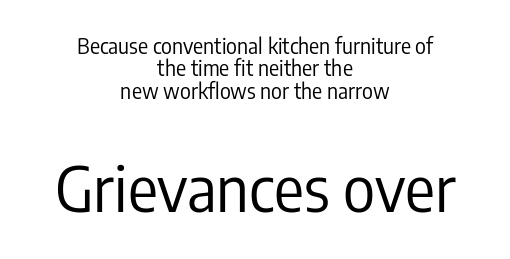
The image shows 62 px regular-weight, condensed sans-serif type, upright; set centered, tight line spacing (1.06x), normal letter spacing, not underlined; the second (bottom) block is 2.95x larger; low stroke contrast and a medium x-height.
